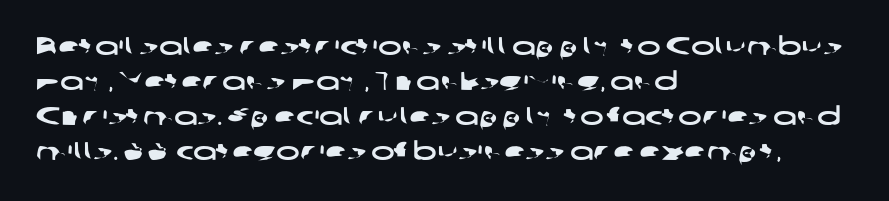
The space beneath each line is pristine and unruled. Short and long lines alike share a common starting point at left. Interline gaps are of average width in this sample. The type is set solid horizontally, with unmodified tracking.
